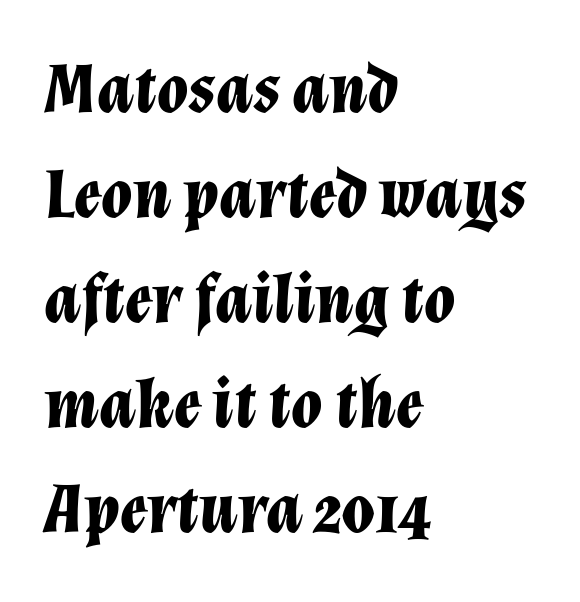
{"italic": "yes", "lean": "right", "slant_degrees": 12, "bold": "yes", "weight": "bold", "width": "normal", "stroke_contrast": "low", "x_height": "medium", "monospaced": "no", "underline": "no", "align": "left", "line_spacing": "normal", "line_spacing_ratio": 1.48, "letter_spacing": "normal", "letter_spacing_em": 0.0, "glyph_px": 71}
